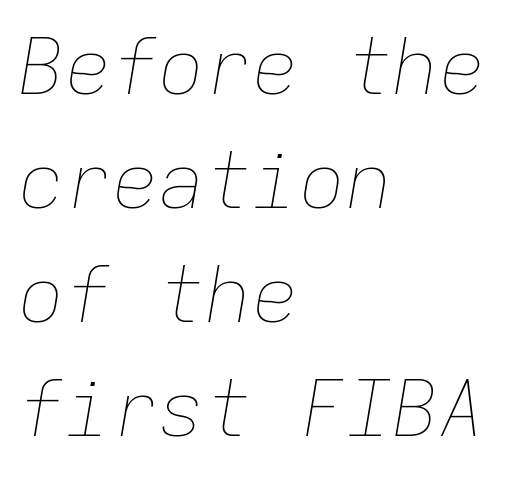
{"italic": "yes", "lean": "right", "slant_degrees": 9, "bold": "no", "weight": "thin", "width": "normal", "stroke_contrast": "low", "x_height": "medium", "monospaced": "yes", "underline": "no", "align": "left", "line_spacing": "normal", "line_spacing_ratio": 1.46, "letter_spacing": "normal", "letter_spacing_em": 0.0, "glyph_px": 78}
